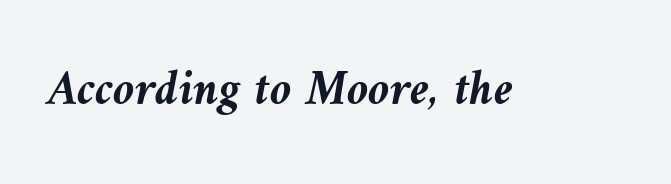
You could not count columns in this text — the font is proportionally spaced. Decoration check: the copy has no underline. Letter spacing: default. Weight check: bold — yes, fully.
